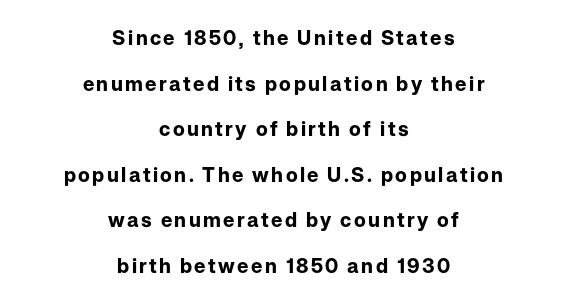
The image shows 20 px bold type, upright; set centered, loose line spacing (2.28x), not underlined.
